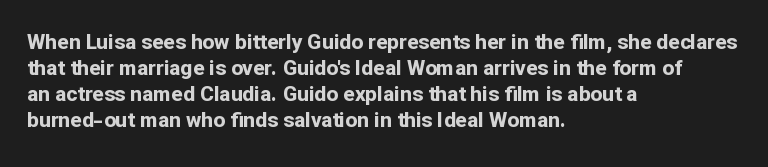
The image shows 21 px bold type, upright; set left-aligned, line spacing 1.24x, normal letter spacing, not underlined.
